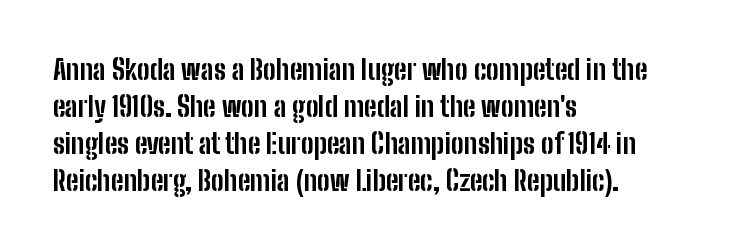
Every character sits straight up, as roman type does. Words appear dense and cohesive because spacing is normal. On the weight axis this lands at bold, roughly 700. In terms of leading, this rendering sits right in the middle.
